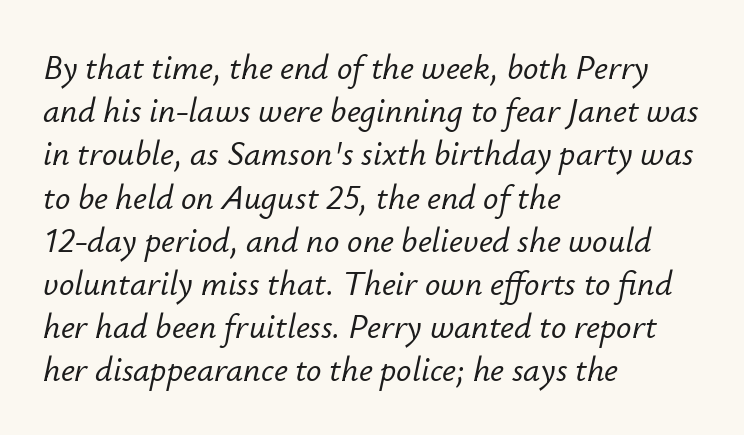
The image shows 34 px text type, italic (leaning right); set left-aligned, normal line spacing (1.27x), normal letter spacing, not underlined; low stroke contrast and a small x-height.
